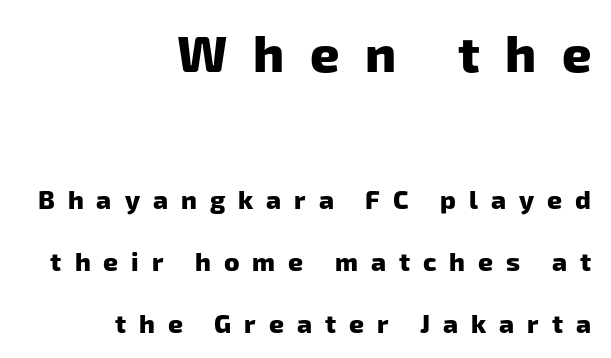
{"serif": "no", "bold": "yes", "weight": "heavy", "width": "normal", "stroke_contrast": "low", "x_height": "medium", "monospaced": "no", "underline": "no", "align": "right", "line_spacing": "loose", "line_spacing_ratio": 2.38, "letter_spacing": "wide", "letter_spacing_em": 0.5, "larger_block": "first", "size_ratio": 1.96, "glyph_px": 51}
